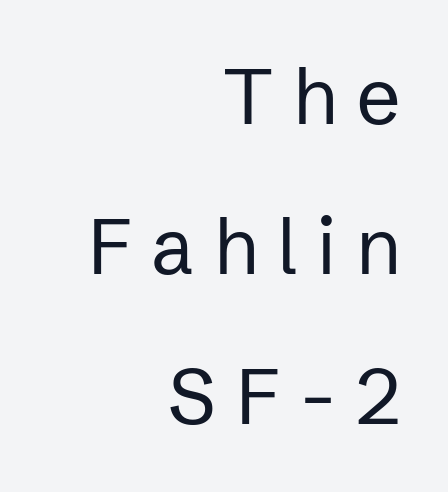
The image shows 78 px regular-weight sans-serif type, upright; set right-aligned, loose line spacing (1.92x), unusually wide letter spacing (+0.25 em), not underlined; low stroke contrast and a medium x-height.
